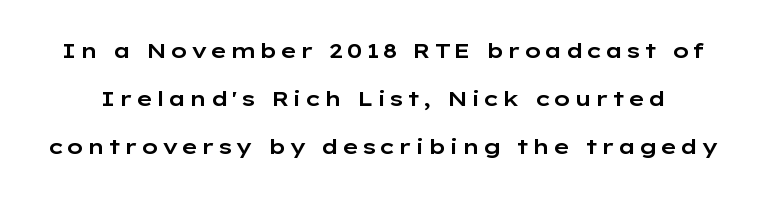
The image shows 21 px text type, upright; set loose line spacing (2.29x), not underlined.
